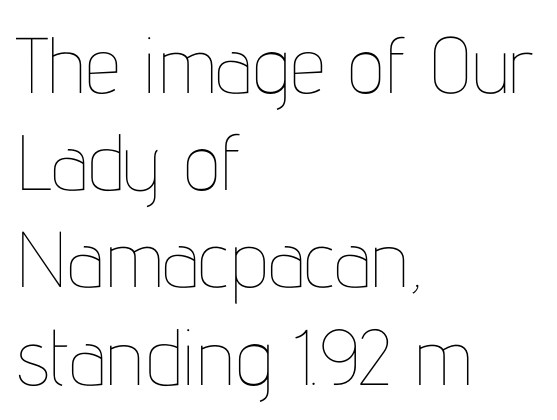
The image shows 79 px thin, condensed type, upright; set left-aligned, line spacing 1.23x, normal letter spacing, not underlined; low stroke contrast and a medium x-height.
